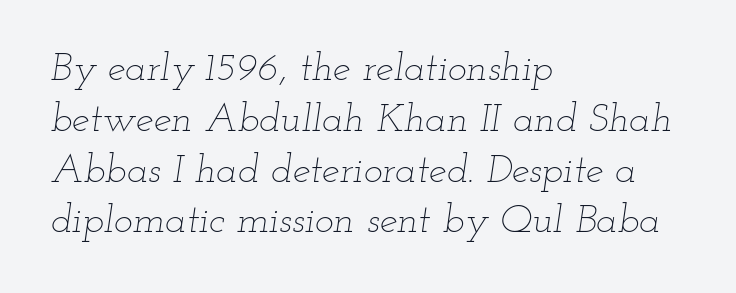
The image shows 40 px thin, wide type, italic (leaning right); set left-aligned, normal line spacing (1.27x), normal letter spacing, not underlined; low stroke contrast and a small x-height.
